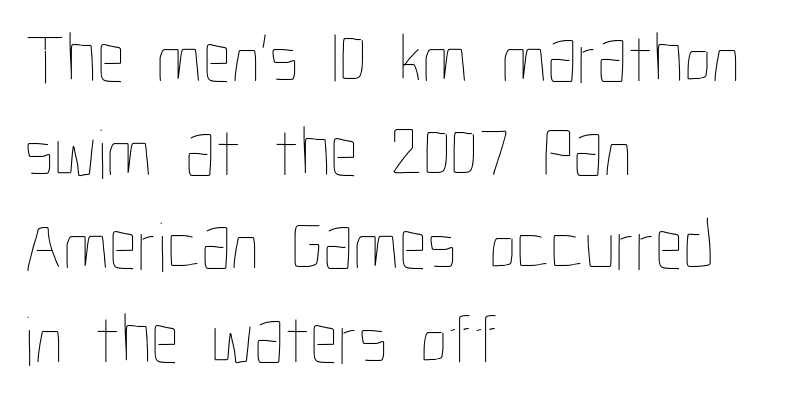
This sample has the flowing, uneven cadence of proportional lettering. Notice how descenders clear the ascenders below comfortably — that's standard leading. In terms of letterspacing, this is plain default setting. No word sits above an underline. One-word summary of the alignment: left.
